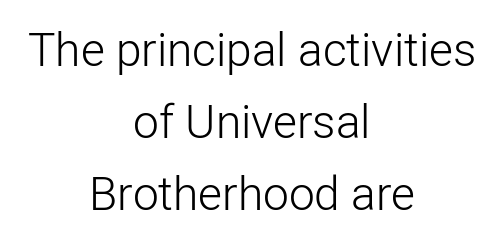
The image shows 46 px light sans-serif type, upright; set centered, normal line spacing (1.56x), normal letter spacing, not underlined; low stroke contrast and a medium x-height.
